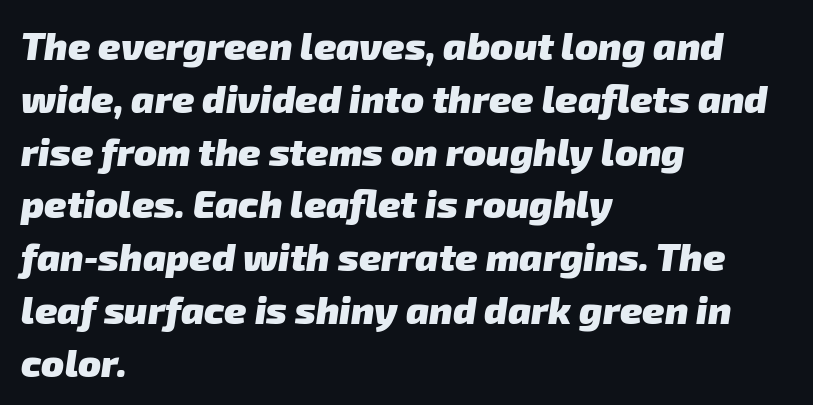
Q: Is the text bold? A: Yes.
Q: Is the typeface a serif or a sans-serif typeface? A: Sans-serif.
Q: Is the text underlined? A: No.
Q: How is the paragraph aligned? A: Left-aligned.
Q: Is the spacing between letters normal or unusually wide? A: Normal.
Q: Is the spacing between lines tight, normal or loose? A: Normal.
Q: Width (condensed, normal, or wide)? A: Normal.
Q: Stroke contrast? A: Low.
Q: x-height? A: Medium.
Q: Monospaced? A: No.
